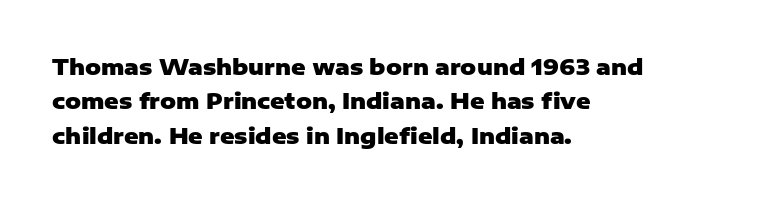
Upright lettering throughout. Just letters on the line, the space beneath them empty. The vertical gap from one line to the next is medium. Strong, thick strokes mark this as bold type. Short and long lines alike share a common starting point at left.
